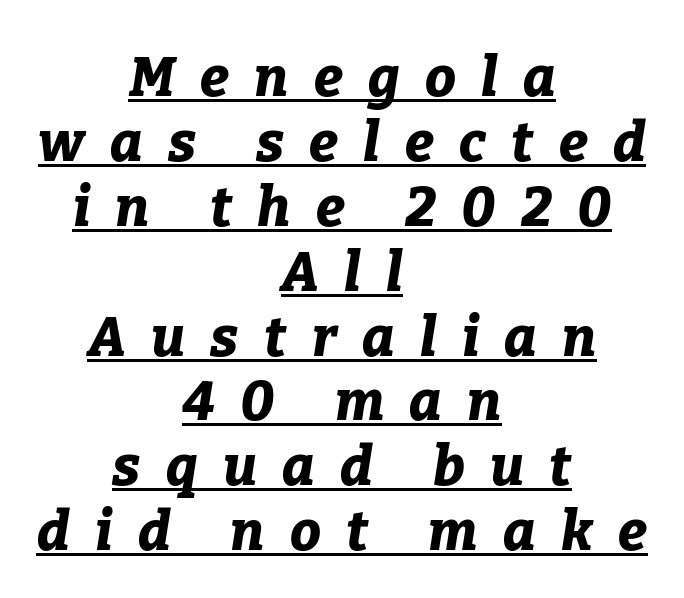
Q: Is the text bold? A: Yes.
Q: Is the text italic (slanted)? A: Yes, it leans right by about 9 degrees.
Q: Is the text underlined? A: Yes.
Q: How is the paragraph aligned? A: Centered.
Q: Is the spacing between letters normal or unusually wide? A: Unusually wide.
Q: Width (condensed, normal, or wide)? A: Normal.
Q: Stroke contrast? A: Low.
Q: x-height? A: Medium.
Q: Monospaced? A: No.
